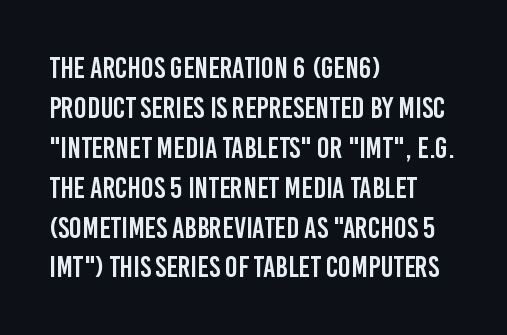
{"serif": "no", "italic": "no", "width": "condensed", "stroke_contrast": "low", "x_height": "large", "monospaced": "no", "underline": "no", "align": "left", "line_spacing": "normal", "line_spacing_ratio": 1.33, "letter_spacing": "normal", "letter_spacing_em": 0.0, "glyph_px": 30}
